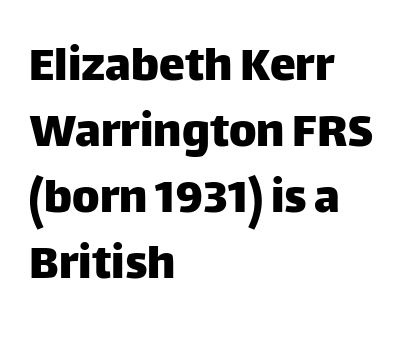
The image shows 52 px sans-serif type, upright; set left-aligned, normal line spacing (1.27x), normal letter spacing, not underlined; low stroke contrast and a large x-height.
